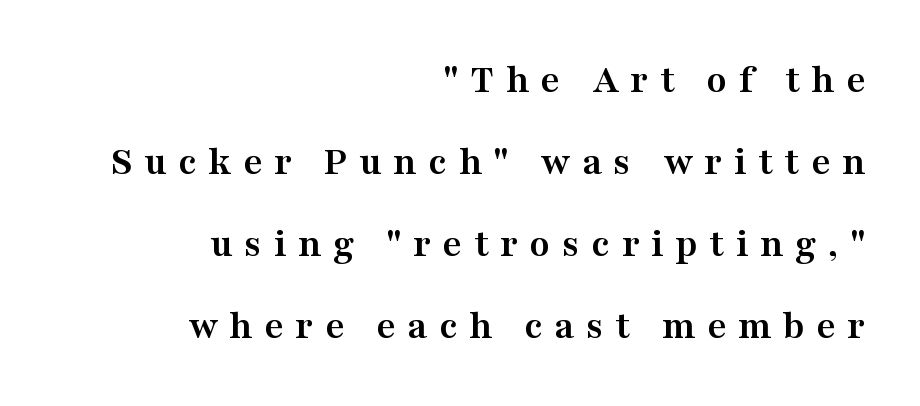
{"serif": "yes", "italic": "no", "bold": "yes", "weight": "semibold", "width": "wide", "stroke_contrast": "medium", "x_height": "medium", "monospaced": "no", "underline": "no", "align": "right", "line_spacing": "loose", "line_spacing_ratio": 2.0, "letter_spacing": "wide", "letter_spacing_em": 0.29, "glyph_px": 41}
